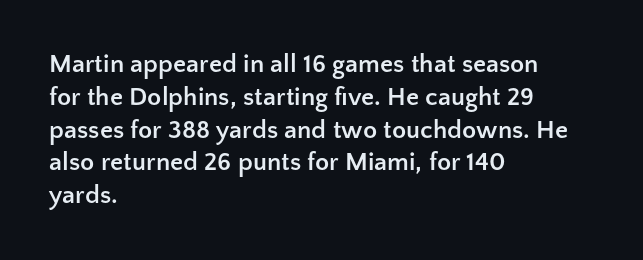
The image shows 26 px bold type, upright; set left-aligned, normal line spacing (1.26x), normal letter spacing, not underlined.
